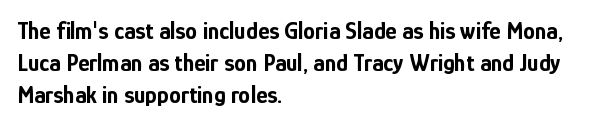
The image shows 24 px bold type, upright; set left-aligned, normal line spacing (1.34x), normal letter spacing, not underlined.
